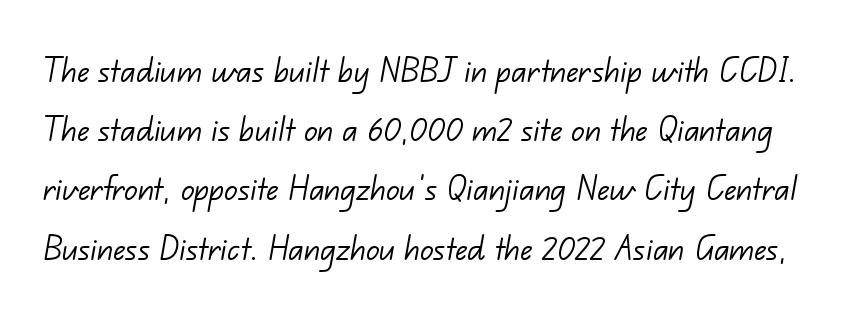
Q: Is the text bold? A: No.
Q: Is the typeface a serif or a sans-serif typeface? A: Sans-serif.
Q: Is the text underlined? A: No.
Q: Is the spacing between letters normal or unusually wide? A: Normal.
Q: Is the spacing between lines tight, normal or loose? A: Normal.
Q: Width (condensed, normal, or wide)? A: Normal.
Q: Stroke contrast? A: Low.
Q: x-height? A: Small.
Q: Monospaced? A: No.
